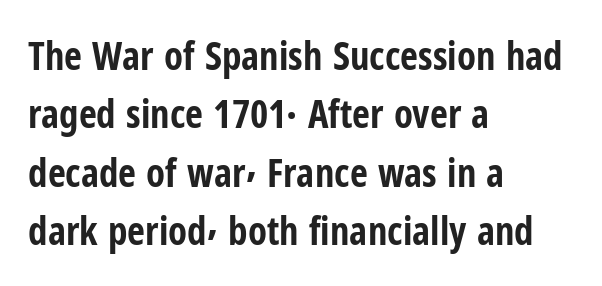
Q: Is the text bold? A: Yes.
Q: Is the text italic (slanted)? A: No, it is upright.
Q: Is the typeface a serif or a sans-serif typeface? A: Sans-serif.
Q: Is the text underlined? A: No.
Q: How is the paragraph aligned? A: Left-aligned.
Q: Is the spacing between letters normal or unusually wide? A: Normal.
Q: Is the spacing between lines tight, normal or loose? A: Normal.
Q: Width (condensed, normal, or wide)? A: Condensed.
Q: Stroke contrast? A: Low.
Q: x-height? A: Medium.
Q: Monospaced? A: No.
